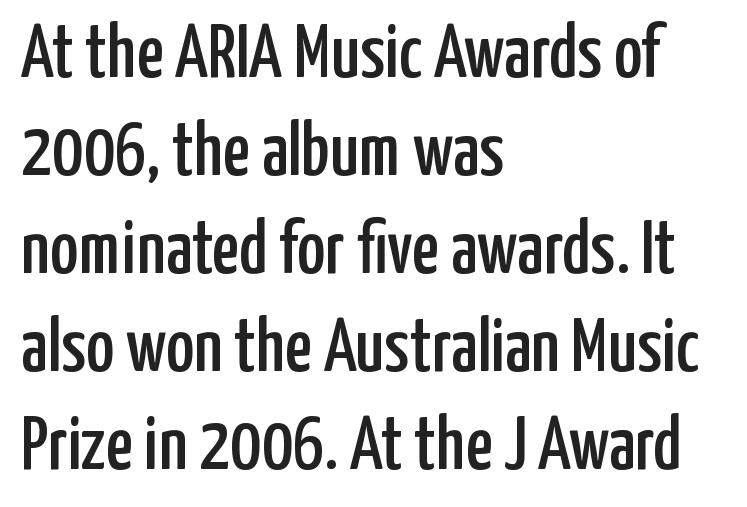
The characters display no serif detailing; their extremities are plain. Character widths vary here, with narrow letters taking less room than wide ones. The glyphs are unaccompanied by any horizontal stroke below them. Compared with typical paragraphs, the rows here are spaced about the same.
